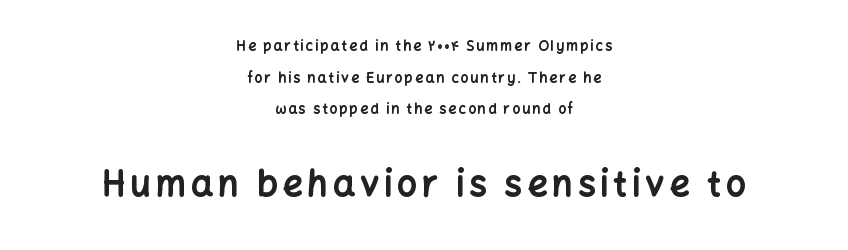
The image shows 35 px bold sans-serif type, upright; set centered, loose line spacing (2.26x), not underlined; the second (bottom) block is 2.5x larger; low stroke contrast and a medium x-height.
